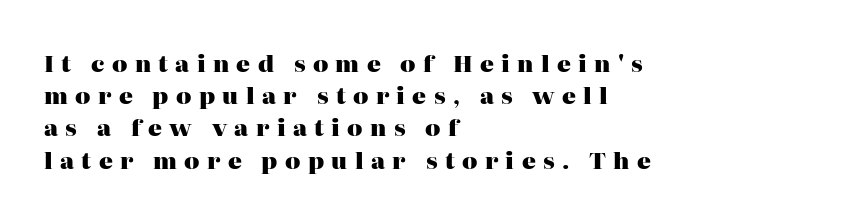
What weight is shown? A full bold with thick strokes. Glyph-to-glyph distance is far greater than everyday printed text. Type without underlining. One glance says typical: line gaps are just what's usual. Posture: straight, roman, zero tilt.
